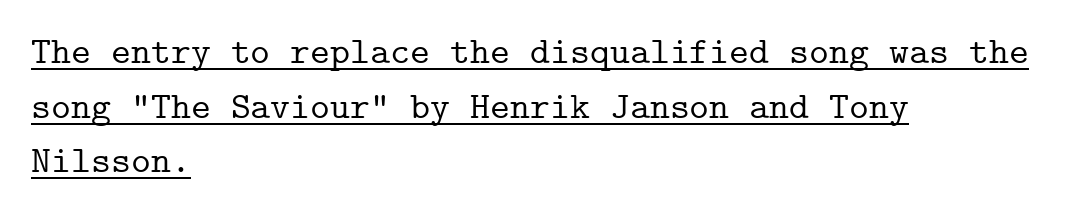
Q: Is the text italic (slanted)? A: No, it is upright.
Q: Is the typeface a serif or a sans-serif typeface? A: Serif.
Q: Is the text underlined? A: Yes.
Q: How is the paragraph aligned? A: Left-aligned.
Q: Is the spacing between letters normal or unusually wide? A: Normal.
Q: Is the spacing between lines tight, normal or loose? A: Normal.
Q: Width (condensed, normal, or wide)? A: Normal.
Q: Stroke contrast? A: Low.
Q: x-height? A: Medium.
Q: Monospaced? A: Yes.
